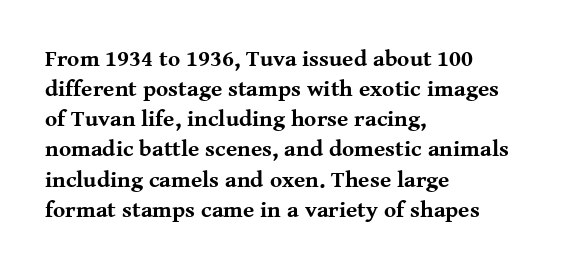
Does extra space separate the letters? No, they use regular spacing. The passage is arranged the way most books set body copy — flush left. Successive baselines arrive at the customary interval. Posture: upright roman. Is the type bold? Yes — the strokes are clearly thick and heavy.
